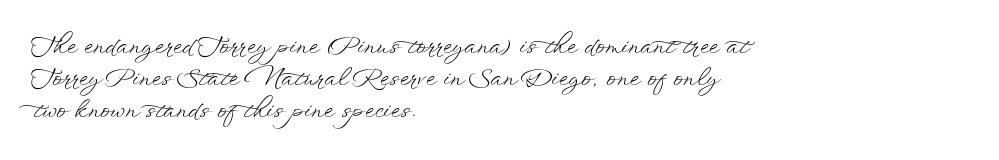
Q: Is the text bold? A: No.
Q: Is the text italic (slanted)? A: Yes.
Q: Is the text underlined? A: No.
Q: How is the paragraph aligned? A: Left-aligned.
Q: Is the spacing between letters normal or unusually wide? A: Normal.
Q: Is the spacing between lines tight, normal or loose? A: Normal.
